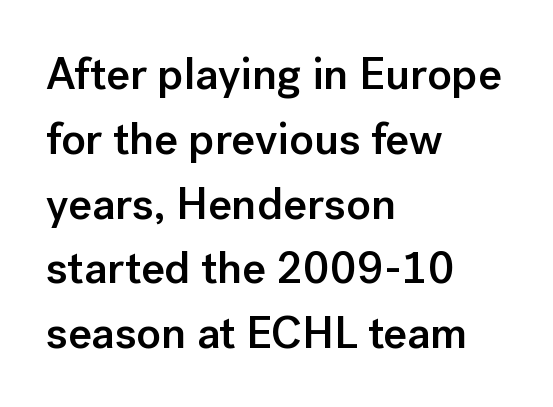
The rendering uses natural spacing where letterforms have individual widths. Students, note that the glyphs here touch the page at normal intervals. Typographic density is moderately raised because the face is semibold. These lines stack with their left ends in a neat column.
